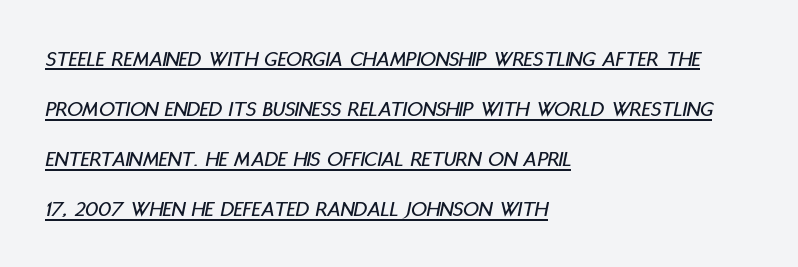
The image shows 22 px text type, italic (leaning right); set left-aligned, loose line spacing (2.28x), normal letter spacing, underlined.
